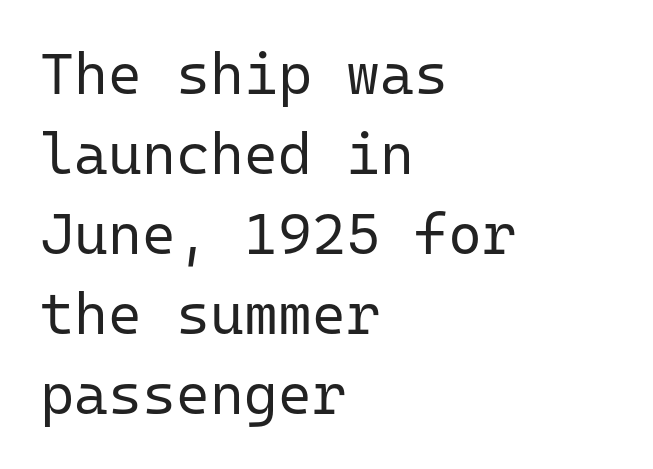
The image shows 58 px regular-weight sans-serif type, upright, monospaced; set left-aligned, normal line spacing (1.38x), normal letter spacing, not underlined; low stroke contrast and a medium x-height.
